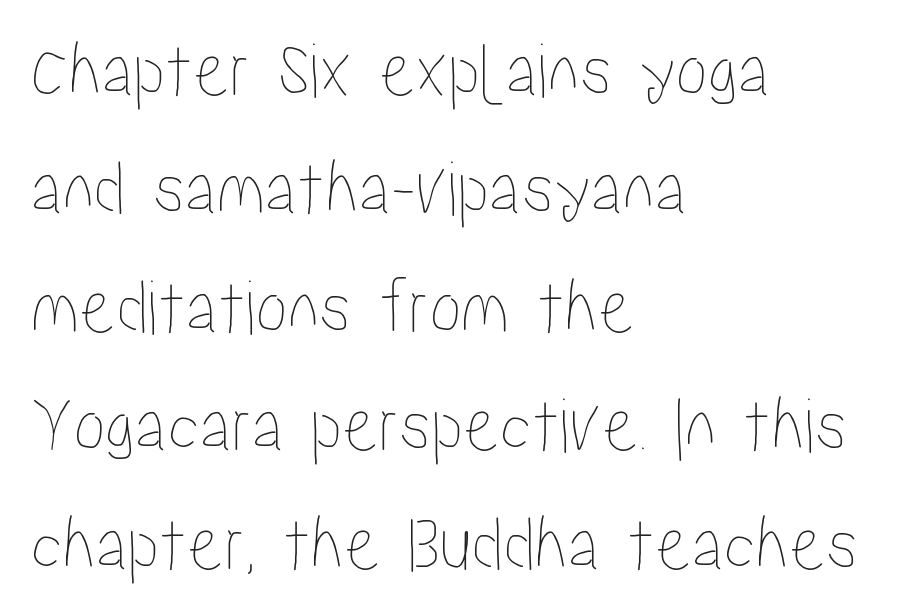
{"italic": "no", "width": "condensed", "stroke_contrast": "low", "x_height": "medium", "monospaced": "no", "underline": "no", "align": "left", "line_spacing": "normal", "line_spacing_ratio": 1.48, "letter_spacing": "normal", "letter_spacing_em": 0.0, "glyph_px": 80}
